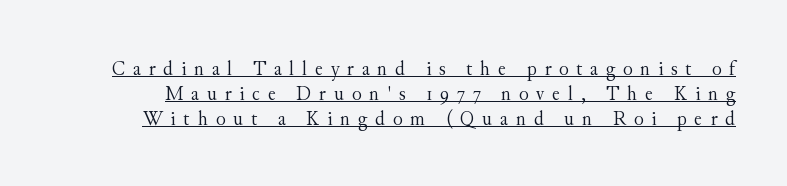
Q: Is the text bold? A: No.
Q: Is the text italic (slanted)? A: No, it is upright.
Q: Is the text underlined? A: Yes.
Q: Is the spacing between letters normal or unusually wide? A: Unusually wide.
Q: Is the spacing between lines tight, normal or loose? A: Tight.
